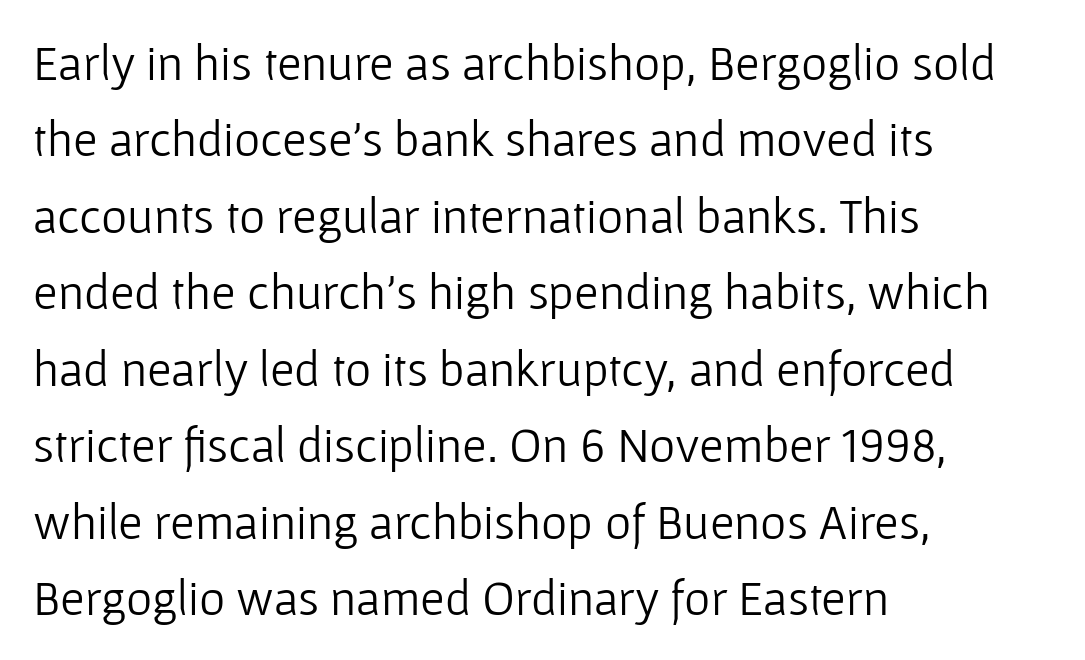
Q: Is the text bold? A: No.
Q: Is the text italic (slanted)? A: No, it is upright.
Q: Is the typeface a serif or a sans-serif typeface? A: Sans-serif.
Q: Is the text underlined? A: No.
Q: How is the paragraph aligned? A: Left-aligned.
Q: Is the spacing between letters normal or unusually wide? A: Normal.
Q: Is the spacing between lines tight, normal or loose? A: Normal.
Q: Width (condensed, normal, or wide)? A: Normal.
Q: Stroke contrast? A: Low.
Q: x-height? A: Medium.
Q: Monospaced? A: No.
